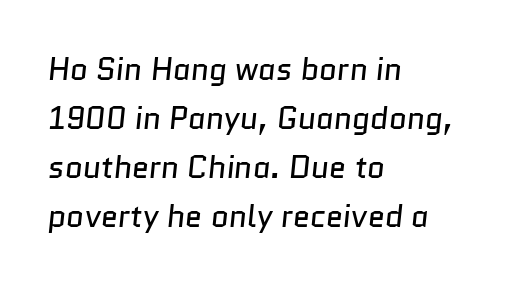
The space directly below the letters is spotless. The strokes carry an ordinary text weight at most. Serif or sans? Sans — the stroke terminals are bare. A classic flush-left, rag-right setting is used for this passage. This rendering leaves character spacing at its baseline value. What's the leading like? Ordinary, nothing unusual.
